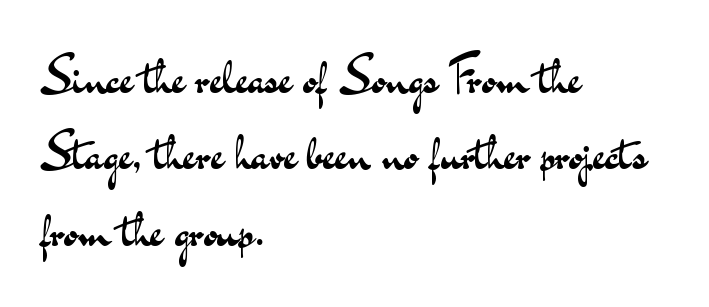
The image shows 50 px regular-weight, wide sans-serif type; set left-aligned, normal line spacing (1.53x), normal letter spacing, not underlined; medium stroke contrast and a small x-height.
